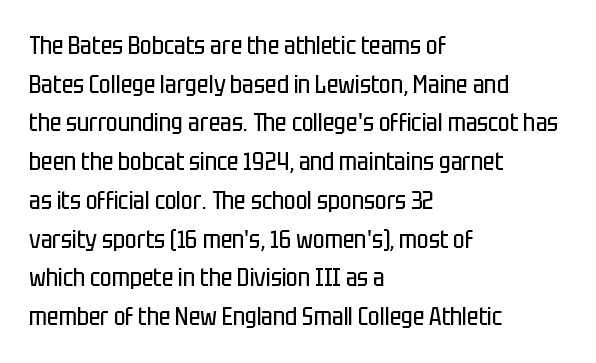
Notice how descenders clear the ascenders below comfortably — that's standard leading. Posture: vertical. Letter spacing: default. This rendering uses left alignment, leaving the right contour irregular.
